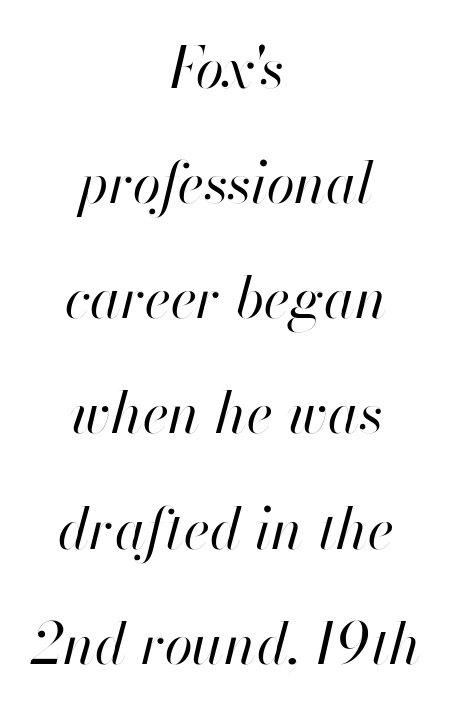
The paragraph shown floats in the horizontal middle. Descender tails drop into unmarked territory. This sample has the flowing, uneven cadence of proportional lettering. Weight: not bold — regular or lighter. The passage shown has conventional tracking throughout. You could fit nearly another row in the gap between these rows.
